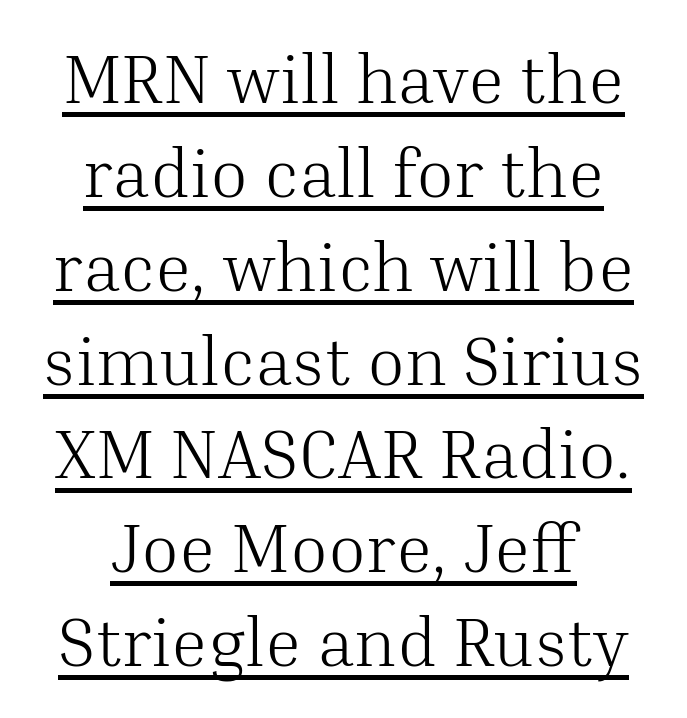
{"serif": "yes", "italic": "no", "bold": "no", "weight": "light", "width": "normal", "stroke_contrast": "medium", "x_height": "medium", "monospaced": "no", "underline": "yes", "align": "center", "line_spacing": "normal", "line_spacing_ratio": 1.36, "letter_spacing": "normal", "letter_spacing_em": 0.0, "glyph_px": 69}
